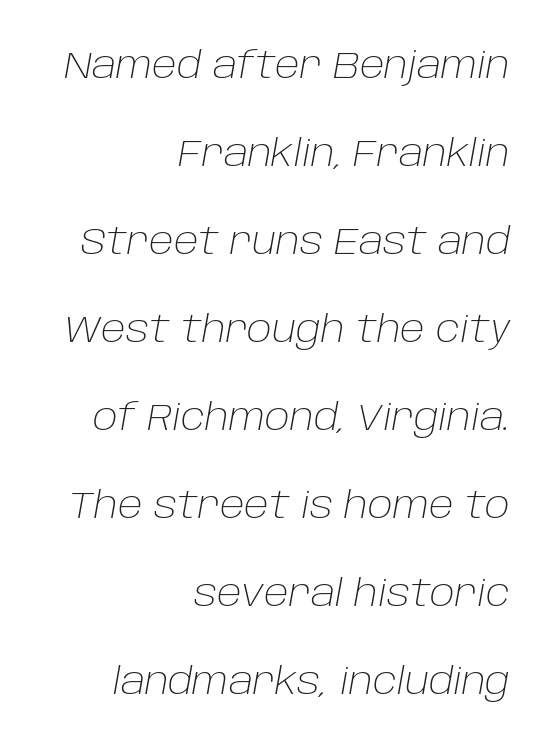
{"italic": "yes", "lean": "right", "slant_degrees": 10, "bold": "no", "weight": "light", "width": "normal", "stroke_contrast": "low", "x_height": "large", "monospaced": "no", "underline": "no", "align": "right", "line_spacing": "loose", "line_spacing_ratio": 2.38, "letter_spacing": "normal", "letter_spacing_em": 0.0, "glyph_px": 37}
